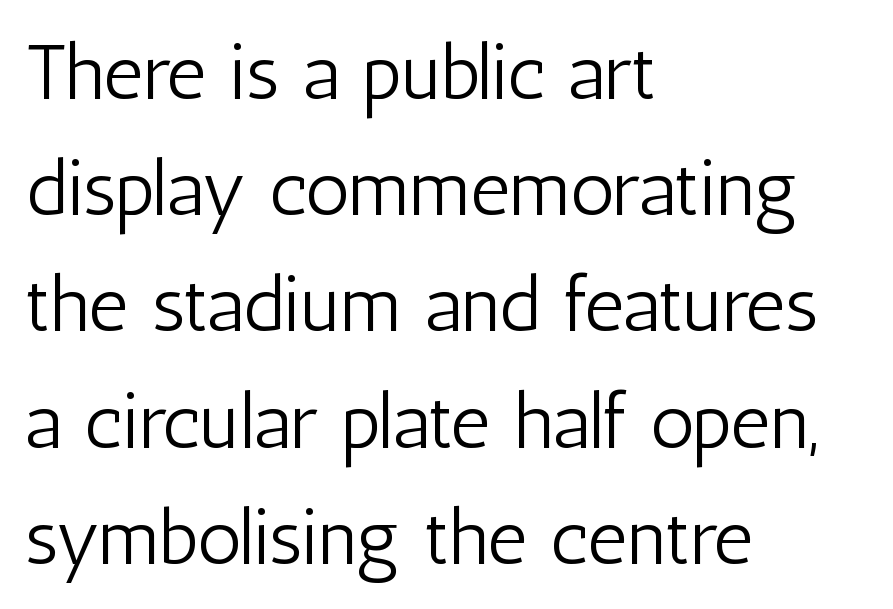
The image shows 78 px light, condensed sans-serif type, upright; set left-aligned, normal line spacing (1.49x), normal letter spacing, not underlined; low stroke contrast and a medium x-height.
